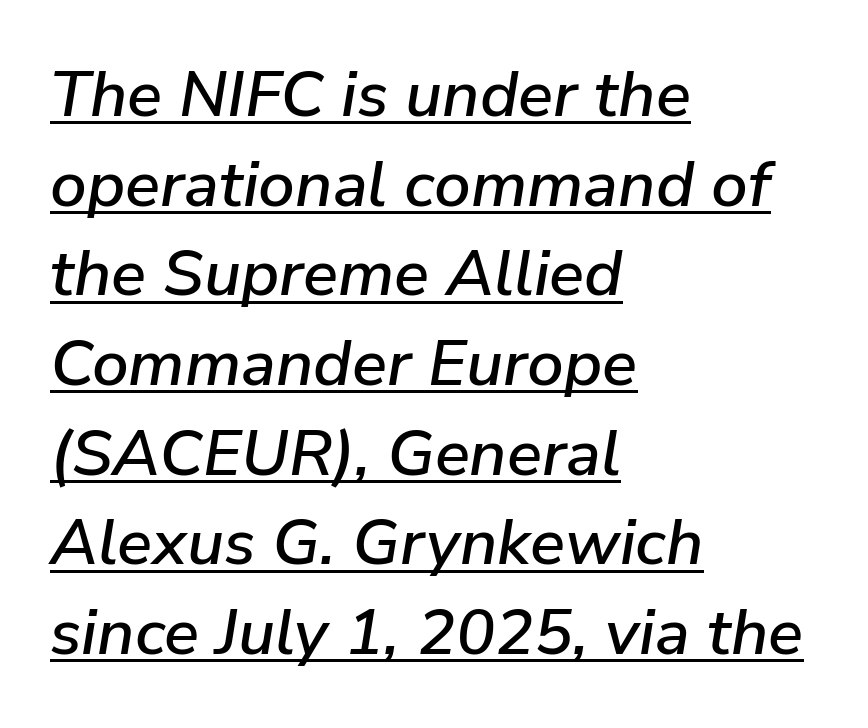
The image shows 65 px text type, italic (leaning right); set left-aligned, normal line spacing (1.38x), normal letter spacing, underlined; low stroke contrast and a medium x-height.
